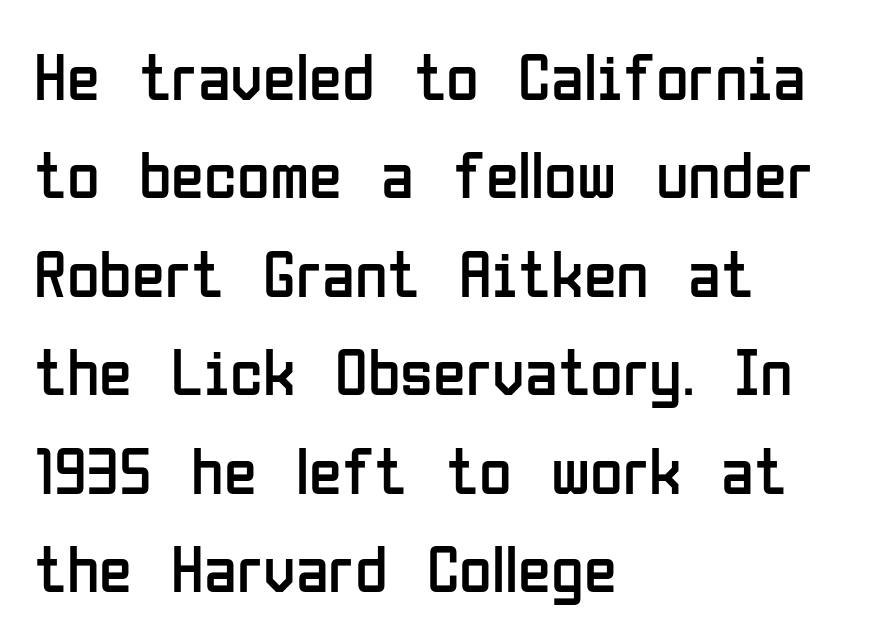
{"serif": "no", "italic": "no", "bold": "no", "weight": "regular", "width": "condensed", "stroke_contrast": "low", "x_height": "medium", "monospaced": "no", "underline": "no", "align": "left", "line_spacing": "normal", "line_spacing_ratio": 1.47, "letter_spacing": "normal", "letter_spacing_em": 0.0, "glyph_px": 67}
